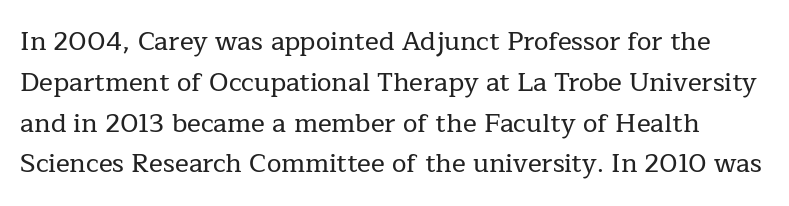
Q: Is the text italic (slanted)? A: No, it is upright.
Q: Is the text underlined? A: No.
Q: Is the spacing between letters normal or unusually wide? A: Normal.
Q: Is the spacing between lines tight, normal or loose? A: Normal.
